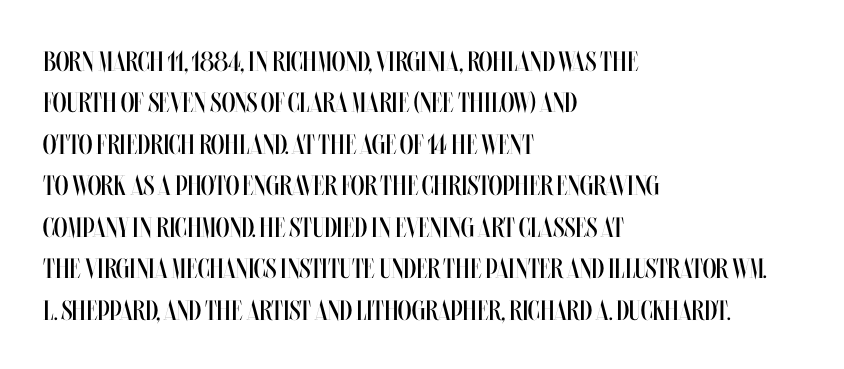
Letters rest on an invisible, unmarked baseline. The passage shown is typed in a proportional face where columns would drift. A typesetter would call this leading conventional body-copy spacing. Honestly, the letter spacing is just normal — you wouldn't notice it. Stroke thickness stays within the range of a standard reading face or lighter. Casual observation: everything's shoved over to the left.
